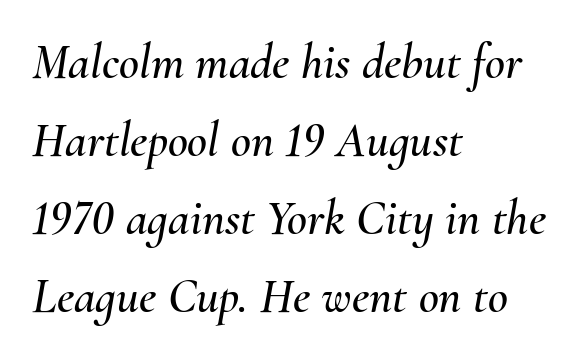
The image shows 49 px text type, italic (leaning right); set left-aligned, normal line spacing (1.59x), normal letter spacing, not underlined; medium stroke contrast and a small x-height.
